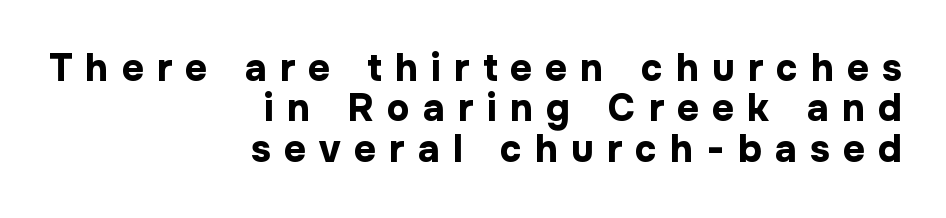
Q: Is the text bold? A: Yes.
Q: Is the text italic (slanted)? A: No, it is upright.
Q: Is the typeface a serif or a sans-serif typeface? A: Sans-serif.
Q: Is the text underlined? A: No.
Q: How is the paragraph aligned? A: Right-aligned.
Q: Is the spacing between letters normal or unusually wide? A: Unusually wide.
Q: Is the spacing between lines tight, normal or loose? A: Tight.
Q: Width (condensed, normal, or wide)? A: Normal.
Q: Stroke contrast? A: Low.
Q: x-height? A: Medium.
Q: Monospaced? A: No.
